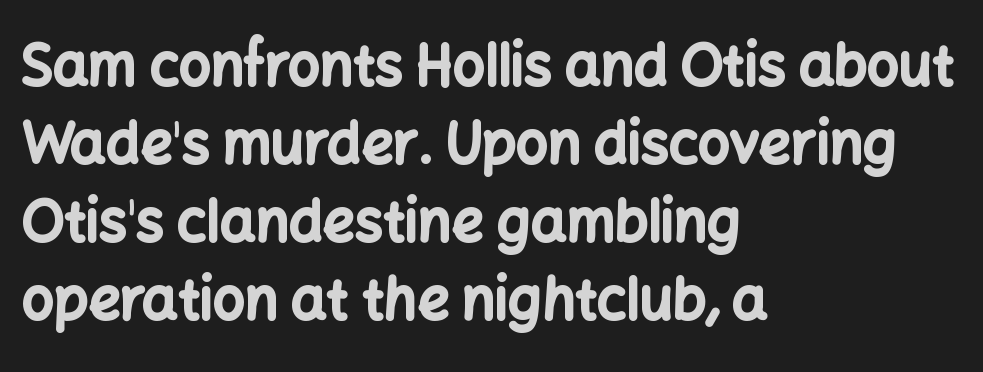
{"serif": "no", "italic": "no", "bold": "yes", "weight": "bold", "width": "normal", "stroke_contrast": "low", "x_height": "medium", "monospaced": "no", "underline": "no", "align": "left", "line_spacing": "normal", "line_spacing_ratio": 1.39, "letter_spacing": "normal", "letter_spacing_em": 0.0, "glyph_px": 56}
